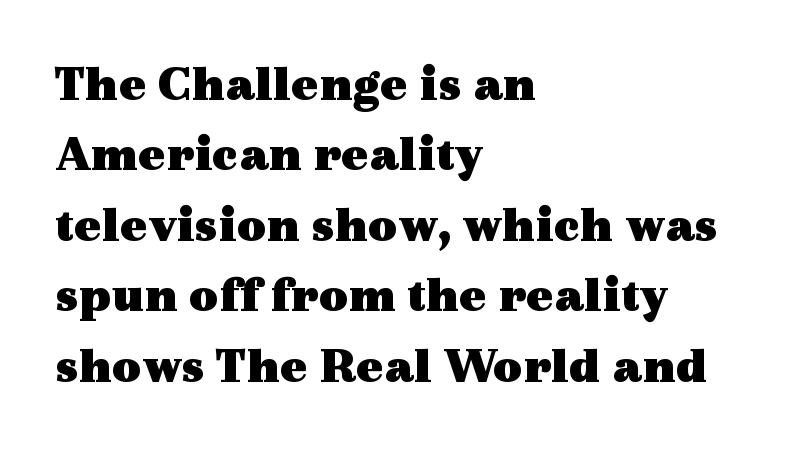
Looks like regular typesetting: each glyph gets only the width it needs. Small tapered or slab feet sit at the stroke ends, so this counts as serif. The zone under the glyphs is completely vacant. These lines sit exactly where default settings would place them.
